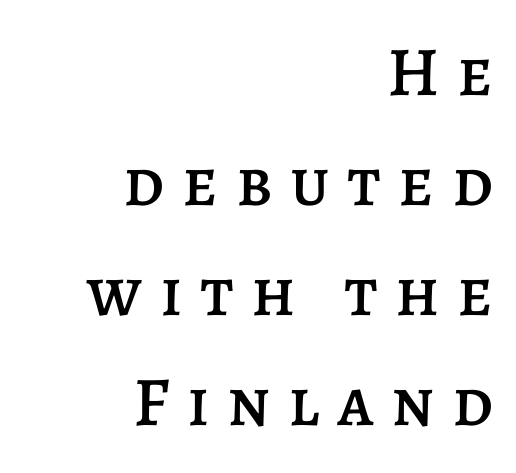
Q: Is the text italic (slanted)? A: No, it is upright.
Q: Is the text underlined? A: No.
Q: How is the paragraph aligned? A: Right-aligned.
Q: Is the spacing between letters normal or unusually wide? A: Unusually wide.
Q: Is the spacing between lines tight, normal or loose? A: Normal.
Q: Width (condensed, normal, or wide)? A: Normal.
Q: Stroke contrast? A: Low.
Q: x-height? A: Large.
Q: Monospaced? A: No.
